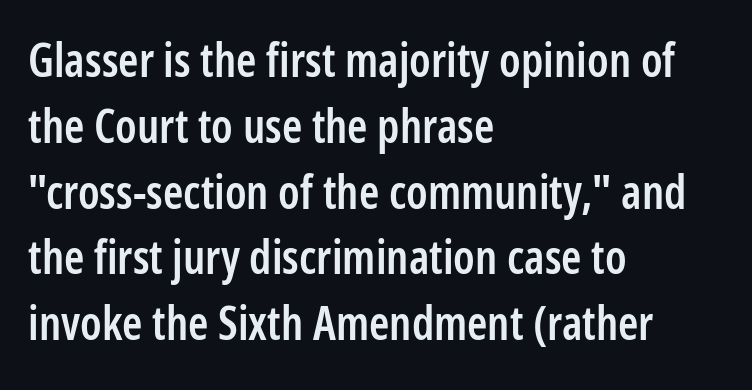
Q: Is the text bold? A: Semi-bold.
Q: Is the text italic (slanted)? A: No, it is upright.
Q: Is the typeface a serif or a sans-serif typeface? A: Sans-serif.
Q: Is the text underlined? A: No.
Q: How is the paragraph aligned? A: Left-aligned.
Q: Is the spacing between letters normal or unusually wide? A: Normal.
Q: Is the spacing between lines tight, normal or loose? A: Normal.
Q: Width (condensed, normal, or wide)? A: Condensed.
Q: Stroke contrast? A: Low.
Q: x-height? A: Medium.
Q: Monospaced? A: No.
